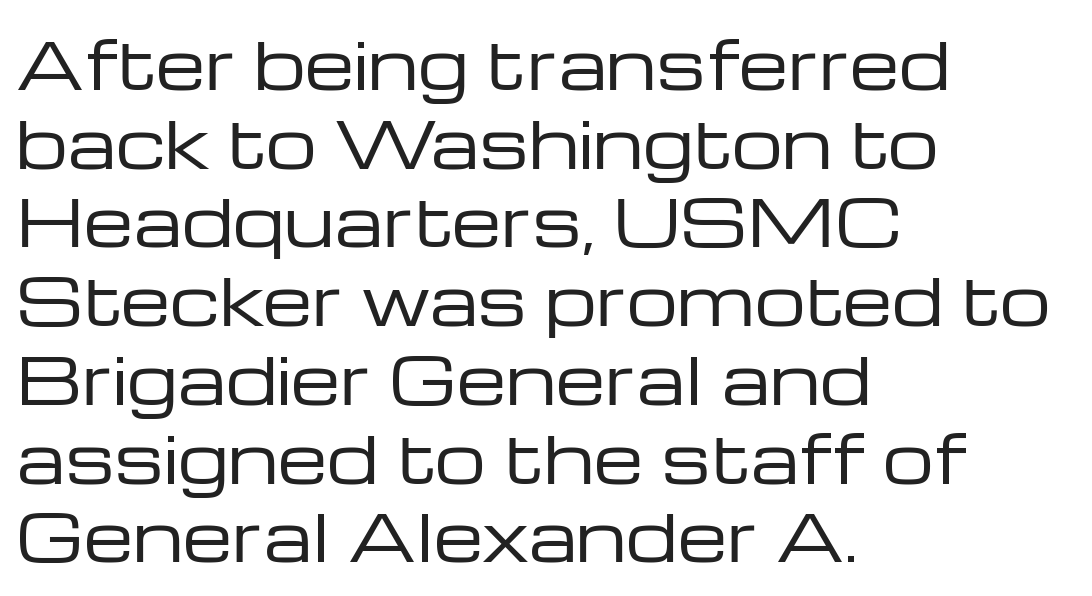
{"serif": "no", "italic": "no", "bold": "no", "weight": "regular", "width": "wide", "stroke_contrast": "low", "x_height": "medium", "monospaced": "no", "underline": "no", "align": "left", "line_spacing_ratio": 1.23, "letter_spacing": "normal", "letter_spacing_em": 0.0, "glyph_px": 64}
